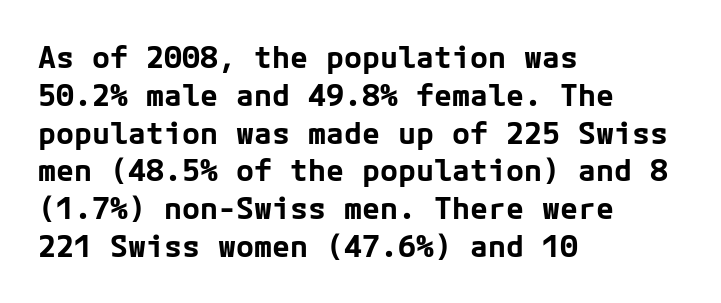
Anything drawn beneath the words? Only blank space. The rag falls on the right side of this text block. Leading: standard. Emphasis by weight is at full strength: bold. The specimen reads as upright at a glance.
